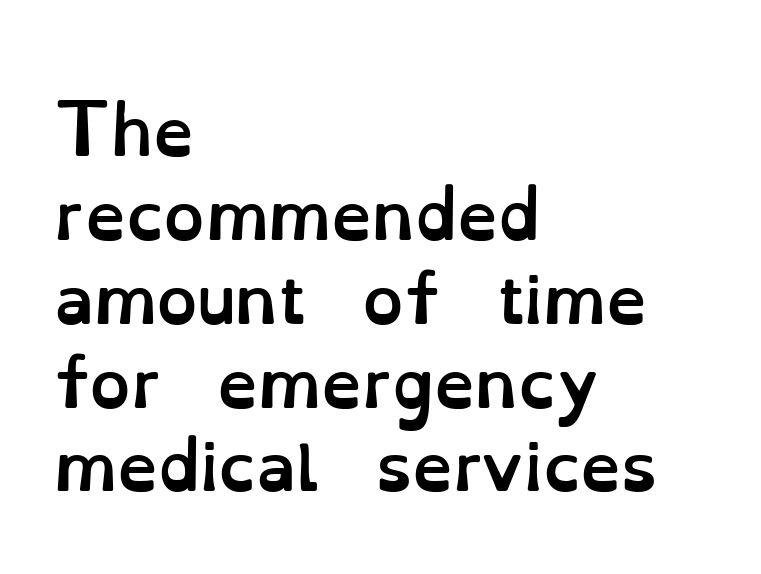
The image shows 65 px semibold type, upright; set left-aligned, normal line spacing (1.29x), normal letter spacing, not underlined; low stroke contrast and a small x-height.
